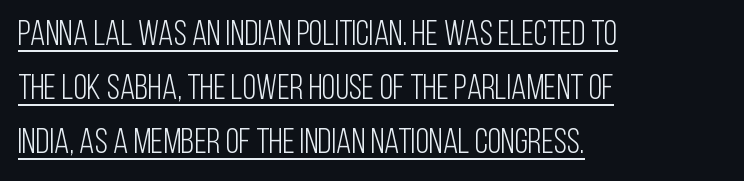
The image shows 35 px light, condensed sans-serif type, upright; set left-aligned, normal line spacing (1.55x), normal letter spacing, underlined; low stroke contrast and a large x-height.
